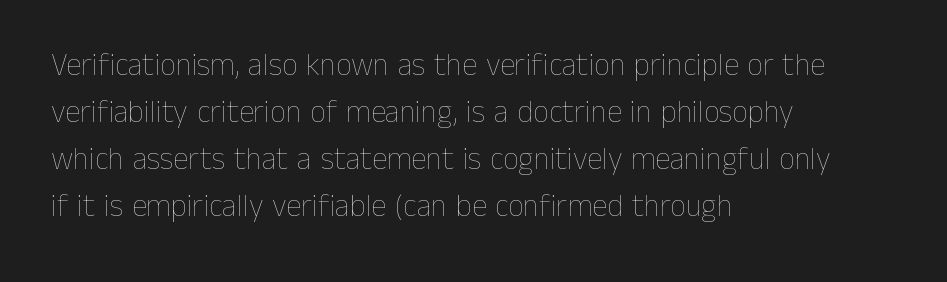
{"italic": "no", "bold": "no", "weight": "thin", "width": "normal", "stroke_contrast": "low", "x_height": "medium", "monospaced": "no", "underline": "no", "align": "left", "line_spacing": "normal", "line_spacing_ratio": 1.52, "letter_spacing": "normal", "letter_spacing_em": 0.0, "glyph_px": 31}
